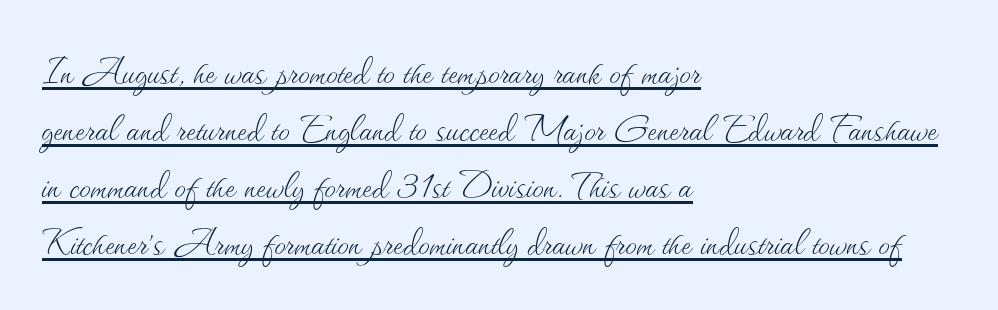
{"bold": "no", "weight": "thin", "width": "normal", "stroke_contrast": "medium", "x_height": "small", "monospaced": "no", "underline": "yes", "align": "left", "line_spacing_ratio": 1.24, "letter_spacing": "normal", "letter_spacing_em": 0.0, "glyph_px": 46}
